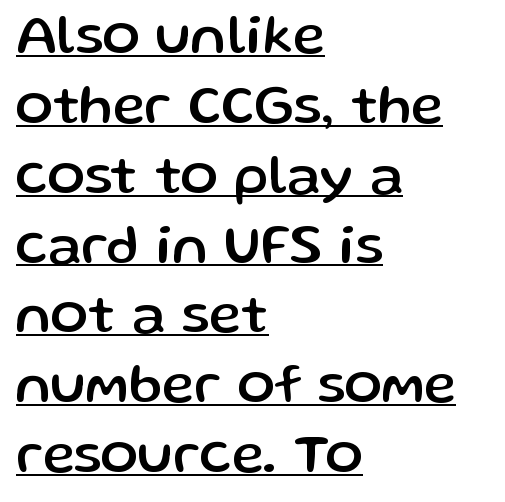
This is sans-serif lettering, the kind often seen on screens and signage. Typeset ragged right — the left edge is the straight one. The letters stand upright; this is a roman face. A typesetter would call this proportional, since set widths differ per character.
